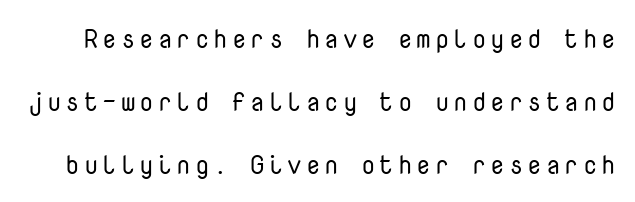
Heft: none added — not bold. Leading is clearly above the norm, producing a sparse column. Every character sits straight up, as roman type does. Descenders hang freely into open space.
